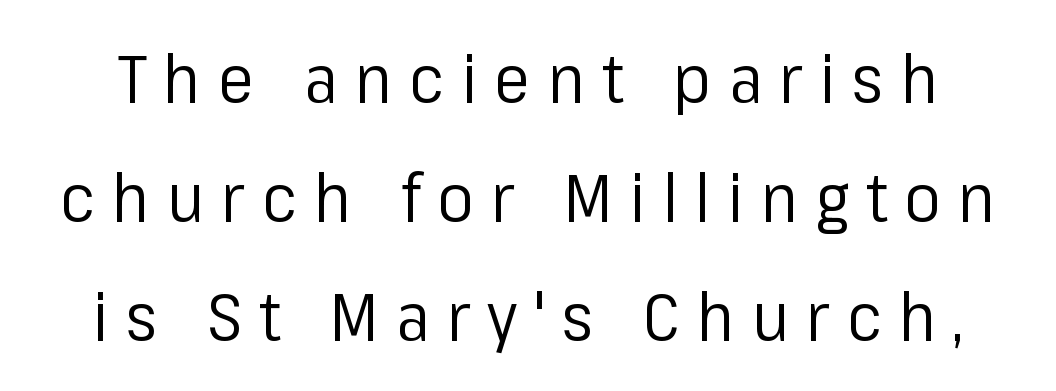
{"serif": "no", "italic": "no", "bold": "no", "weight": "regular", "width": "normal", "stroke_contrast": "low", "x_height": "medium", "monospaced": "no", "underline": "no", "line_spacing_ratio": 1.75, "letter_spacing": "wide", "letter_spacing_em": 0.25, "glyph_px": 68}
